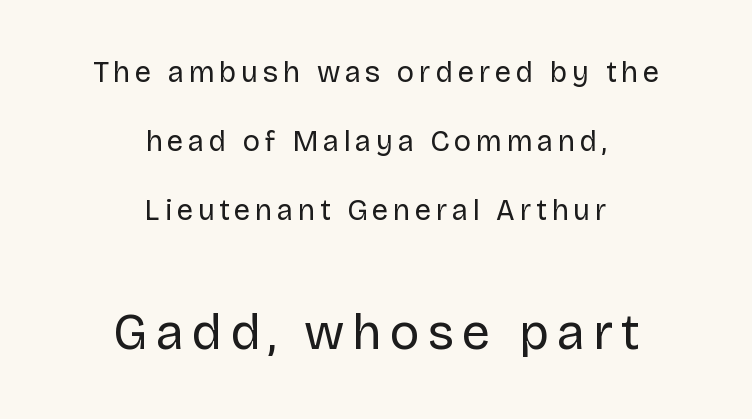
Q: Is the text bold? A: No.
Q: Is the text italic (slanted)? A: No, it is upright.
Q: Is the typeface a serif or a sans-serif typeface? A: Sans-serif.
Q: Is the text underlined? A: No.
Q: How is the paragraph aligned? A: Centered.
Q: Is the spacing between lines tight, normal or loose? A: Loose.
Q: Which block of text is set in a larger size, the first (top) or the second (bottom)? A: The second (bottom) one.
Q: Width (condensed, normal, or wide)? A: Normal.
Q: Stroke contrast? A: Low.
Q: x-height? A: Large.
Q: Monospaced? A: No.
